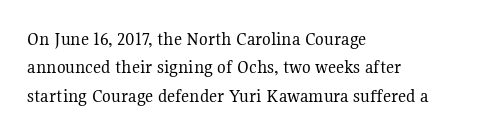
Glyph-to-glyph distance matches everyday printed text. One glance says typical: line gaps are just what's usual. A bare baseline throughout the passage. Does the lettering tilt? It doesn't — this is upright.
